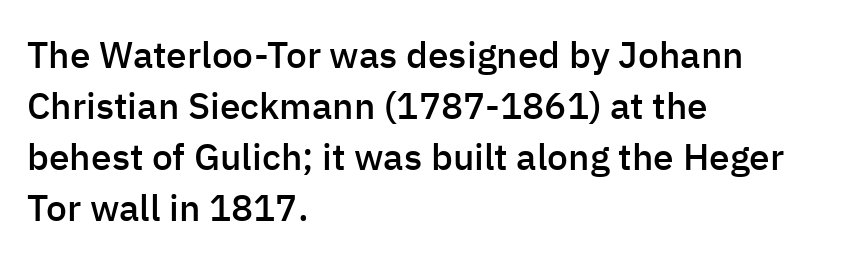
{"serif": "no", "italic": "no", "bold": "semi", "weight": "semibold", "width": "normal", "stroke_contrast": "low", "x_height": "medium", "monospaced": "no", "underline": "no", "align": "left", "line_spacing": "normal", "line_spacing_ratio": 1.38, "letter_spacing": "normal", "letter_spacing_em": 0.0, "glyph_px": 37}
